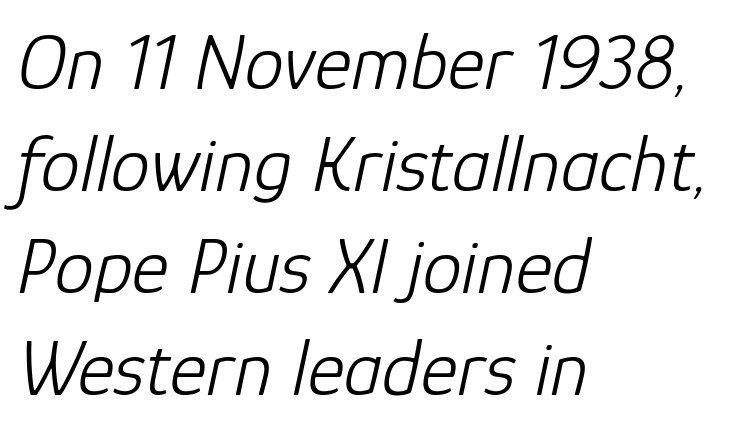
The image shows 79 px light type, italic (leaning right); set left-aligned, normal line spacing (1.29x), normal letter spacing, not underlined; low stroke contrast and a medium x-height.
